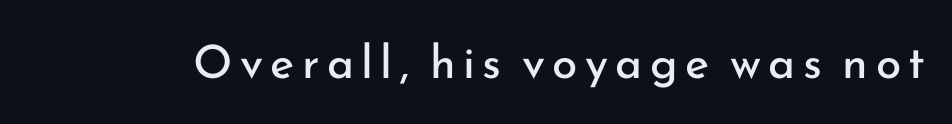
The image shows 46 px regular-weight sans-serif type, upright; set not underlined; low stroke contrast and a small x-height.
